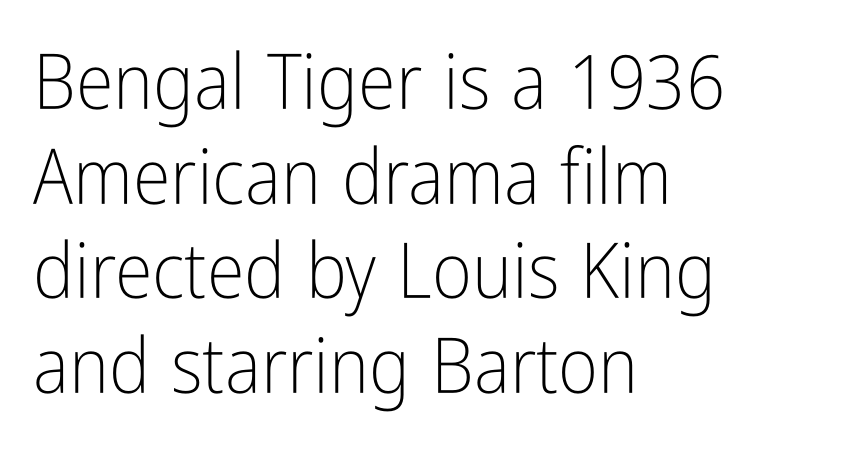
The image shows 77 px light, condensed sans-serif type, upright; set left-aligned, line spacing 1.23x, normal letter spacing, not underlined; low stroke contrast and a medium x-height.
